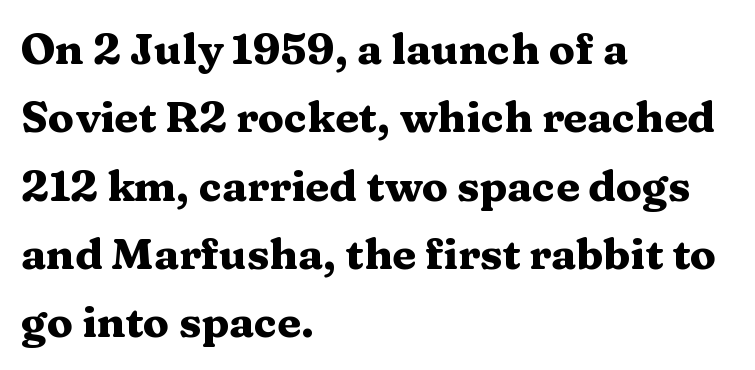
Q: Is the text bold? A: Yes.
Q: Is the text italic (slanted)? A: No, it is upright.
Q: Is the typeface a serif or a sans-serif typeface? A: Serif.
Q: Is the text underlined? A: No.
Q: How is the paragraph aligned? A: Left-aligned.
Q: Is the spacing between letters normal or unusually wide? A: Normal.
Q: Is the spacing between lines tight, normal or loose? A: Normal.
Q: Width (condensed, normal, or wide)? A: Wide.
Q: Stroke contrast? A: Medium.
Q: x-height? A: Medium.
Q: Monospaced? A: No.
